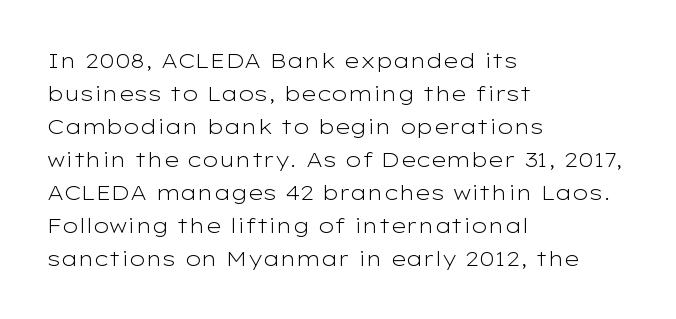
{"italic": "no", "bold": "no", "underline": "no", "align": "left", "line_spacing": "normal", "line_spacing_ratio": 1.57, "letter_spacing": "normal", "letter_spacing_em": 0.0, "glyph_px": 21}
